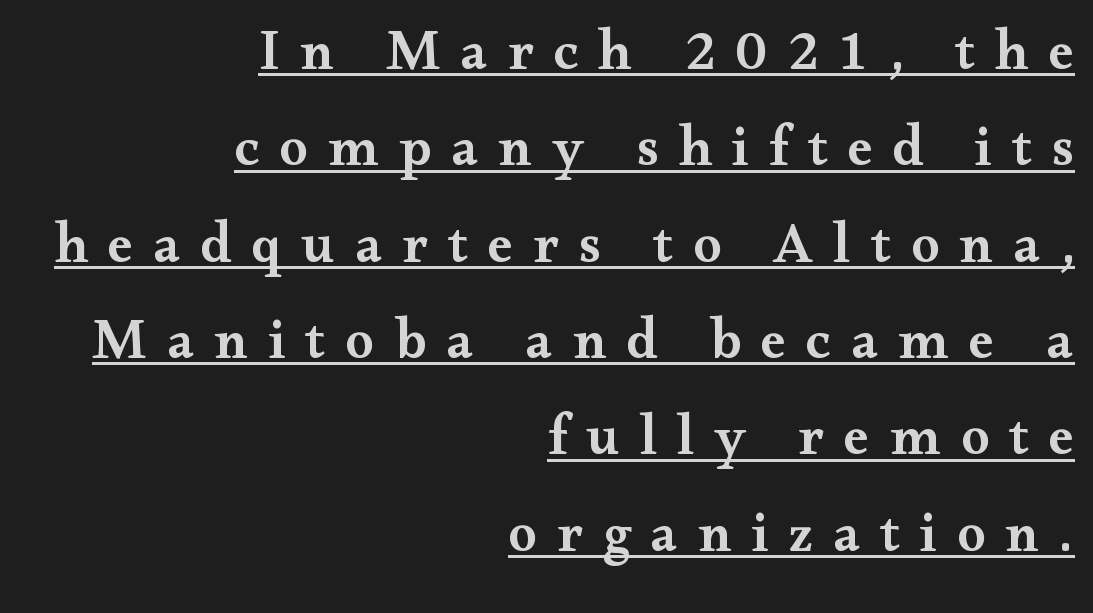
{"serif": "yes", "italic": "no", "bold": "semi", "weight": "semibold", "width": "wide", "stroke_contrast": "medium", "x_height": "small", "monospaced": "no", "underline": "yes", "align": "right", "line_spacing": "normal", "line_spacing_ratio": 1.69, "letter_spacing": "wide", "letter_spacing_em": 0.35, "glyph_px": 57}
